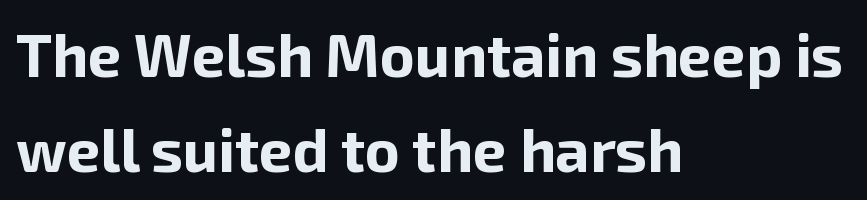
The image shows 60 px bold sans-serif type, upright; set left-aligned, normal line spacing (1.58x), normal letter spacing, not underlined; low stroke contrast and a medium x-height.
